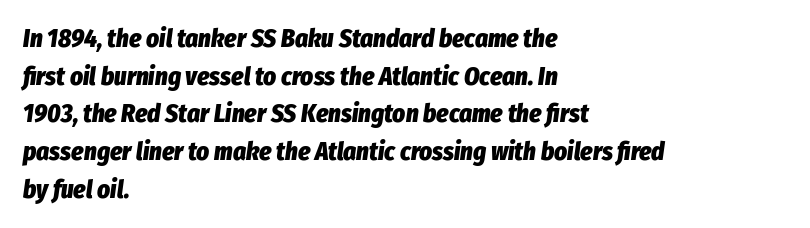
{"italic": "yes", "lean": "right", "slant_degrees": 8, "bold": "yes", "underline": "no", "align": "left", "line_spacing": "normal", "line_spacing_ratio": 1.51, "letter_spacing": "normal", "letter_spacing_em": 0.0, "glyph_px": 25}
